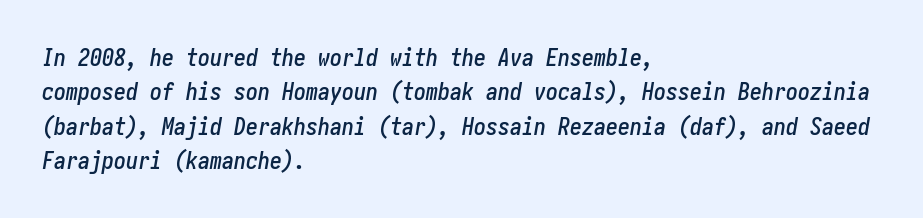
A classic flush-left, rag-right setting is used for this passage. Quick note: italic. Reading down the column, the eye jumps a familiar distance to each next line. The strip under each line holds only bare page. Nobody touched the tracking dial on this one.
